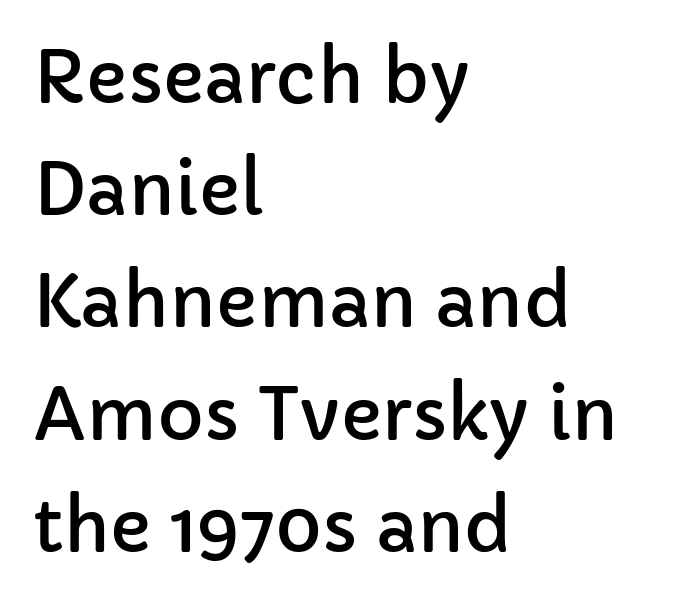
Q: Is the text italic (slanted)? A: No, it is upright.
Q: Is the typeface a serif or a sans-serif typeface? A: Sans-serif.
Q: Is the text underlined? A: No.
Q: How is the paragraph aligned? A: Left-aligned.
Q: Is the spacing between letters normal or unusually wide? A: Normal.
Q: Is the spacing between lines tight, normal or loose? A: Normal.
Q: Width (condensed, normal, or wide)? A: Normal.
Q: Stroke contrast? A: Low.
Q: x-height? A: Medium.
Q: Monospaced? A: No.
